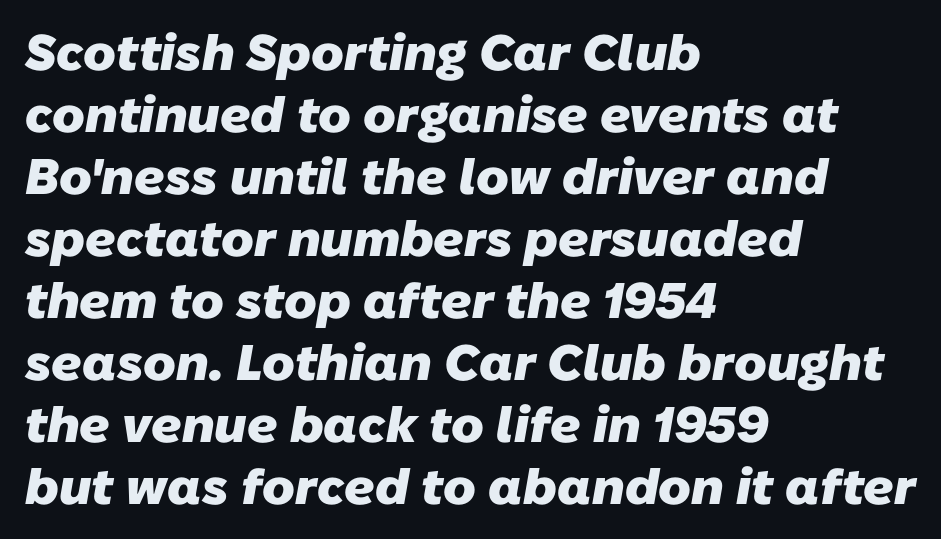
The image shows 50 px heavy sans-serif type; set left-aligned, line spacing 1.24x, normal letter spacing, not underlined; low stroke contrast and a medium x-height.
